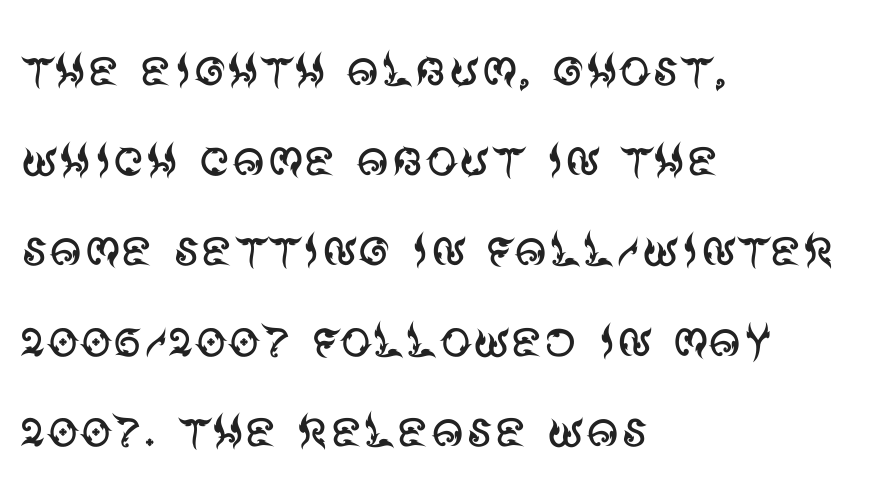
{"serif": "no", "italic": "no", "bold": "no", "weight": "regular", "width": "normal", "stroke_contrast": "medium", "x_height": "large", "monospaced": "no", "underline": "no", "align": "left", "line_spacing": "normal", "line_spacing_ratio": 1.41, "letter_spacing": "normal", "letter_spacing_em": 0.0, "glyph_px": 64}
